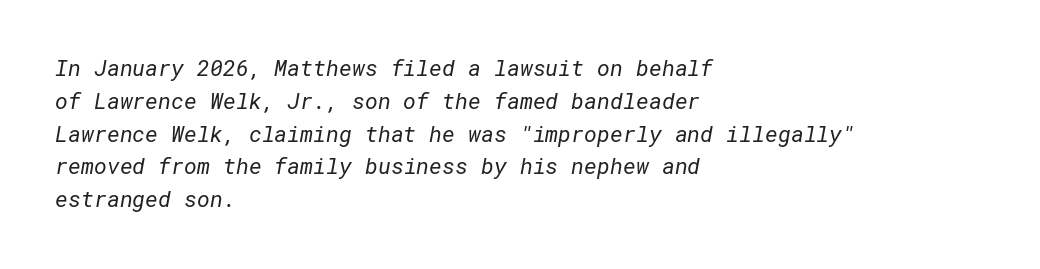
The image shows 22 px text type; set left-aligned, normal line spacing (1.49x), normal letter spacing, not underlined.
